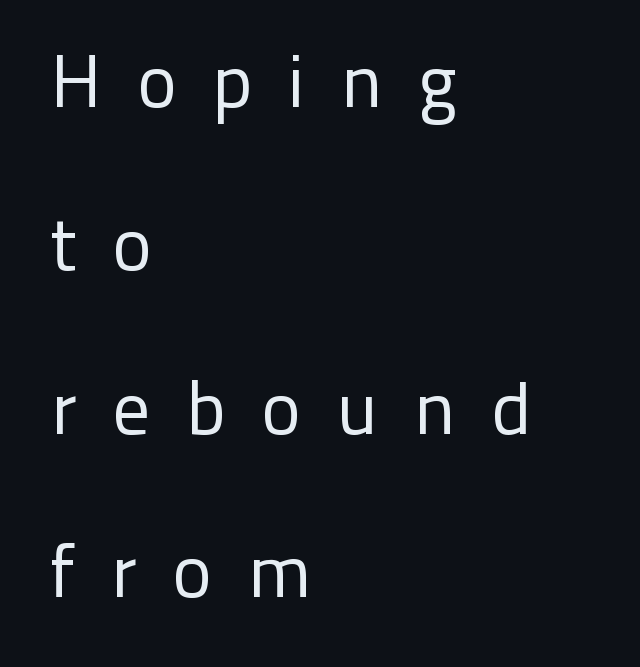
Each letter's strokes conclude bluntly, with no projecting serifs. This rendering uses left alignment, leaving the right contour irregular. This rendering widens character spacing well past its baseline value. Designer's note — italics off, roman on. How would I describe the line gaps? Wide and relaxed.
